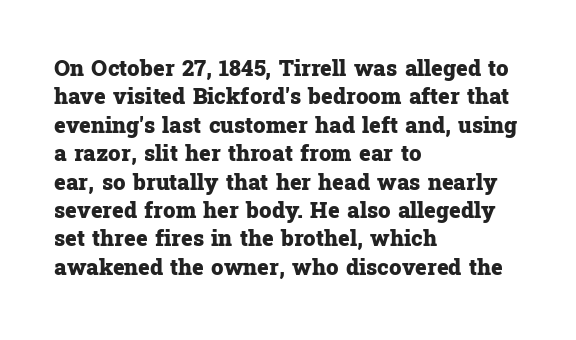
The image shows 22 px bold type, upright; set left-aligned, normal line spacing (1.29x), normal letter spacing, not underlined.
